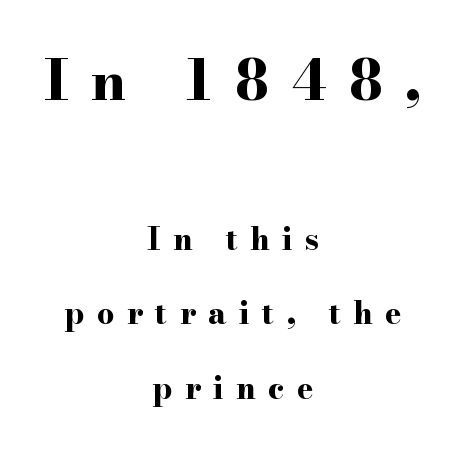
The image shows 55 px bold, wide serif type, upright; set centered, loose line spacing (2.41x), unusually wide letter spacing (+0.4 em), not underlined; the first (top) block is 1.77x larger; high stroke contrast and a small x-height.
